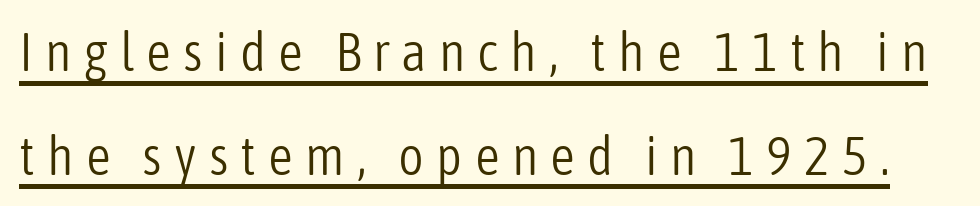
The image shows 55 px light, condensed sans-serif type, upright; set line spacing 1.89x, unusually wide letter spacing (+0.22 em), underlined; low stroke contrast and a medium x-height.
